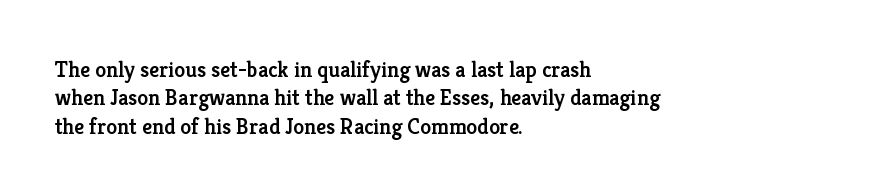
Tall strokes in this sample are plumb rather than angled. Caption: multi-line text, flush left, ragged right. Underline: absent. No extra tracking has been applied to these lines. The passage shown stacks its lines at a standard gap.
